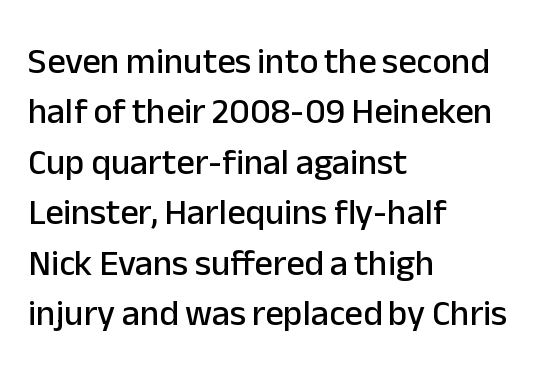
{"serif": "no", "italic": "no", "width": "normal", "stroke_contrast": "low", "x_height": "medium", "monospaced": "no", "underline": "no", "align": "left", "line_spacing": "normal", "line_spacing_ratio": 1.4, "letter_spacing": "normal", "letter_spacing_em": 0.0, "glyph_px": 36}
